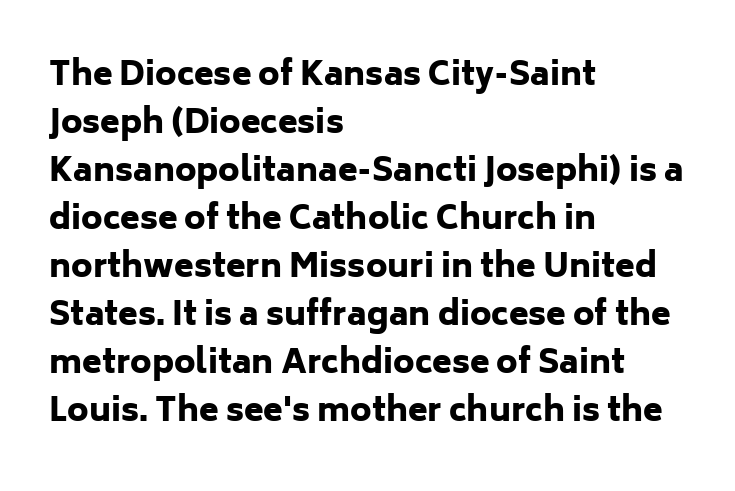
The image shows 32 px heavy sans-serif type, upright; set left-aligned, normal line spacing (1.5x), normal letter spacing, not underlined; low stroke contrast and a medium x-height.
